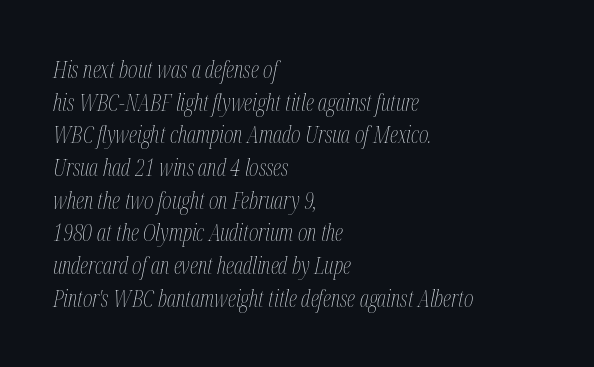
The image shows 23 px text type, italic (leaning right); set left-aligned, normal line spacing (1.42x), normal letter spacing, not underlined.
